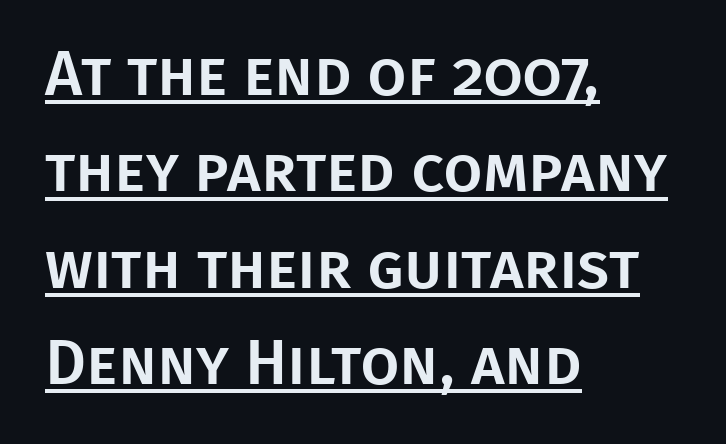
The rendering uses the underline text-decoration. The rendering keeps characters at their native spacing. A typesetter would call this proportional, since set widths differ per character. The compositor pushed each line to the left boundary. Does the lettering tilt? It doesn't — this is upright. Classification — sans serif.
